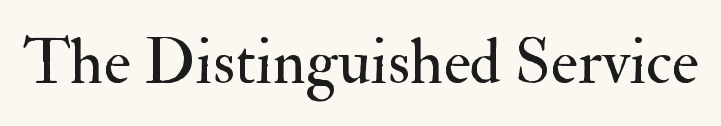
{"serif": "yes", "italic": "no", "bold": "no", "weight": "regular", "width": "normal", "stroke_contrast": "medium", "x_height": "small", "monospaced": "no", "underline": "no", "letter_spacing": "normal", "letter_spacing_em": 0.0, "glyph_px": 64}
